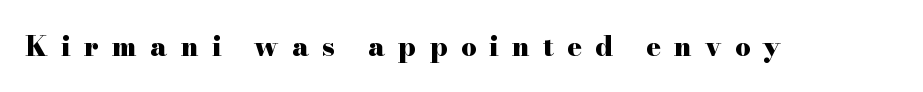
Students, this is bold: see how much ink each stroke carries. Honestly, the letter spacing is so wide it's the main thing you notice. Nope, not italic — everything's standing straight. Any mark beneath the type? The region is blank.
